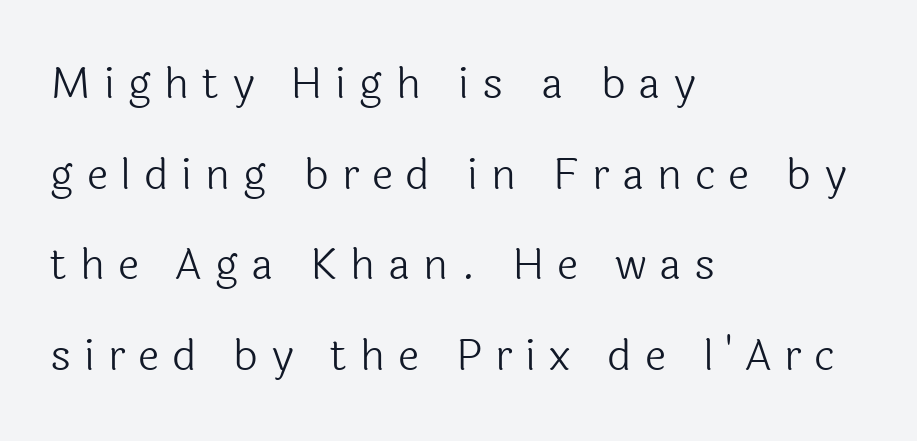
Tracking value appears strongly positive — letters spread wide. This reads as an unemphasized weight, regular at the heaviest. Clear beneath every line of the passage. Every character sits straight up, as roman type does. Compared with typical paragraphs, the rows here are farther apart.
